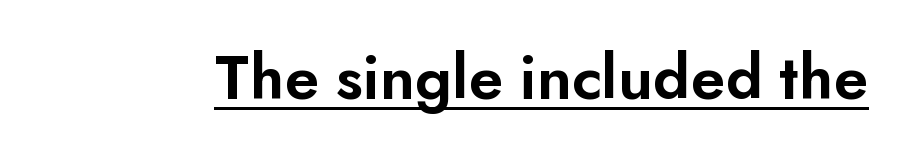
The image shows 66 px semibold sans-serif type, upright; set normal letter spacing, underlined; low stroke contrast and a small x-height.
